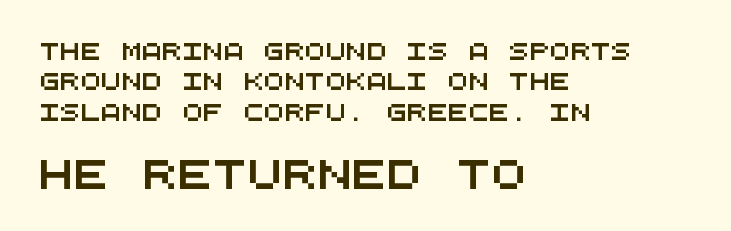
{"serif": "no", "width": "wide", "stroke_contrast": "medium", "x_height": "large", "monospaced": "yes", "underline": "no", "align": "left", "line_spacing_ratio": 1.79, "letter_spacing": "normal", "letter_spacing_em": 0.0, "larger_block": "second", "size_ratio": 1.71, "glyph_px": 29}
